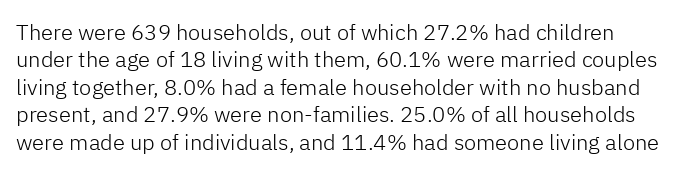
{"italic": "no", "bold": "no", "underline": "no", "line_spacing": "normal", "line_spacing_ratio": 1.25, "letter_spacing": "normal", "letter_spacing_em": 0.0, "glyph_px": 22}
